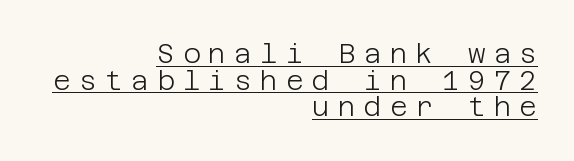
{"italic": "no", "bold": "no", "underline": "yes", "align": "right", "line_spacing": "tight", "line_spacing_ratio": 0.99, "letter_spacing": "wide", "letter_spacing_em": 0.31, "glyph_px": 27}
